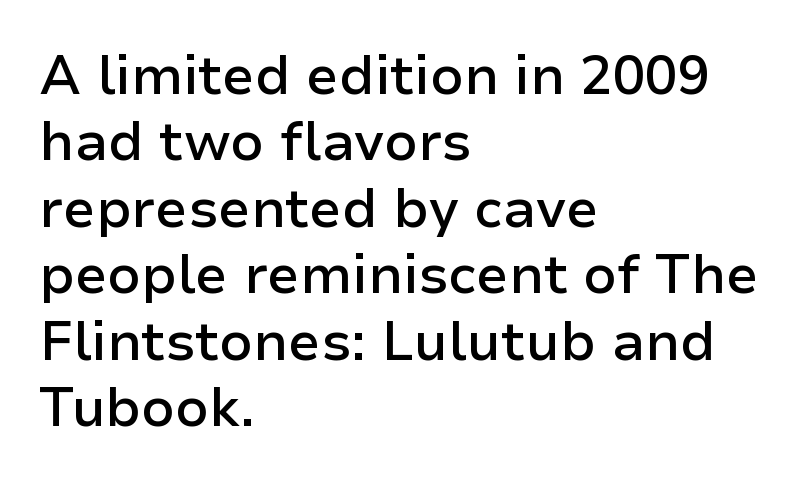
The image shows 54 px semibold sans-serif type, upright; set left-aligned, line spacing 1.23x, normal letter spacing, not underlined; low stroke contrast and a medium x-height.
